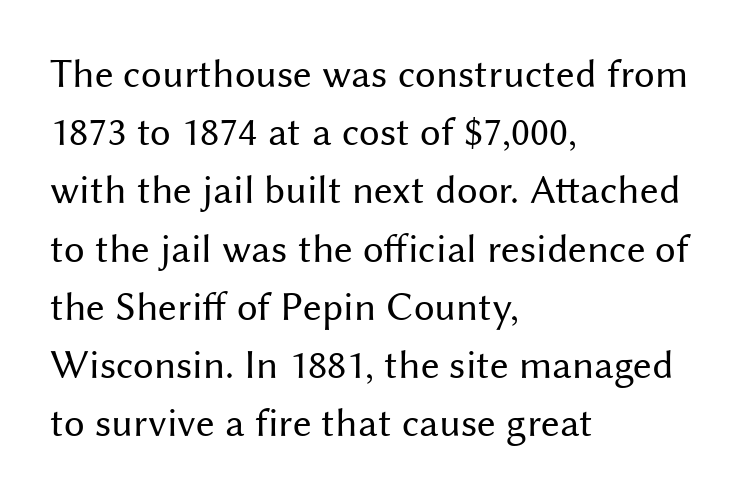
The image shows 41 px regular-weight sans-serif type, upright; set left-aligned, normal line spacing (1.42x), normal letter spacing, not underlined; medium stroke contrast and a medium x-height.
